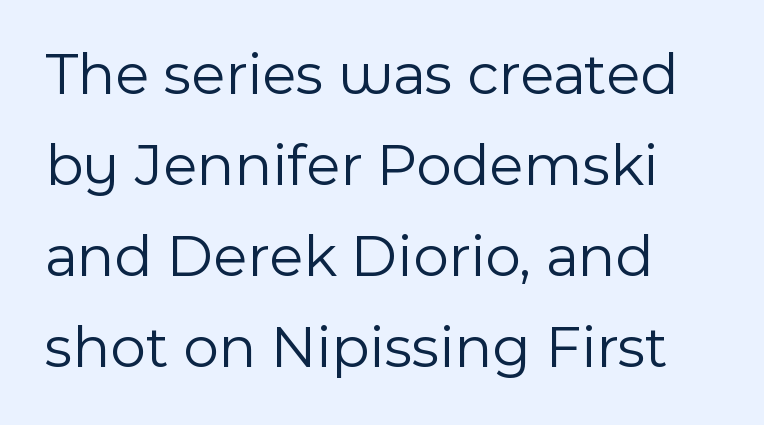
The letters look calm and open, with moderate or lighter stems. Bare-footed words on every line. How would I describe the line gaps? Plain and ordinary. Do the characters align in a grid? No, the font is proportional. When letters stand straight like this, we call the style roman or upright. You could call the tracking neutral — neither tight nor loose.
